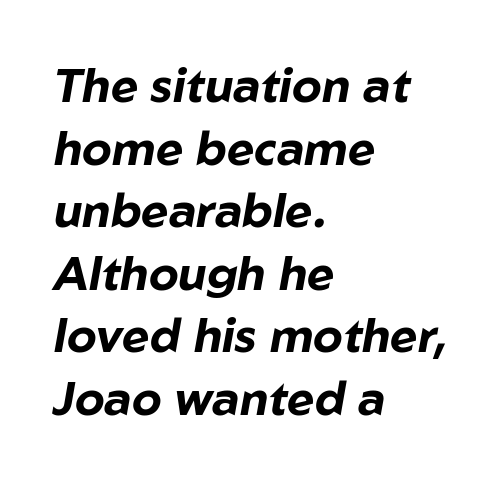
Q: Is the text bold? A: Yes.
Q: Is the text italic (slanted)? A: Yes, it leans right by about 10 degrees.
Q: Is the text underlined? A: No.
Q: How is the paragraph aligned? A: Left-aligned.
Q: Is the spacing between letters normal or unusually wide? A: Normal.
Q: Is the spacing between lines tight, normal or loose? A: Normal.
Q: Width (condensed, normal, or wide)? A: Normal.
Q: Stroke contrast? A: Low.
Q: x-height? A: Medium.
Q: Monospaced? A: No.
